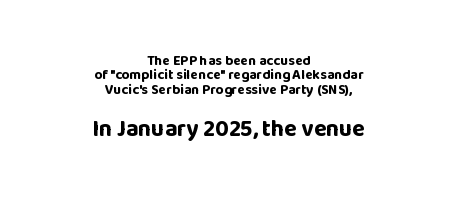
Each word holds together tightly as a unit, with standard inter-letter gaps. The vertical gap from one line to the next is small. Horizontally, the lines are justified to the midpoint only. Set as a true bold cut, around the 700 mark. Compare the two chunks: the lower has the greater cap height. Posture: vertical.
